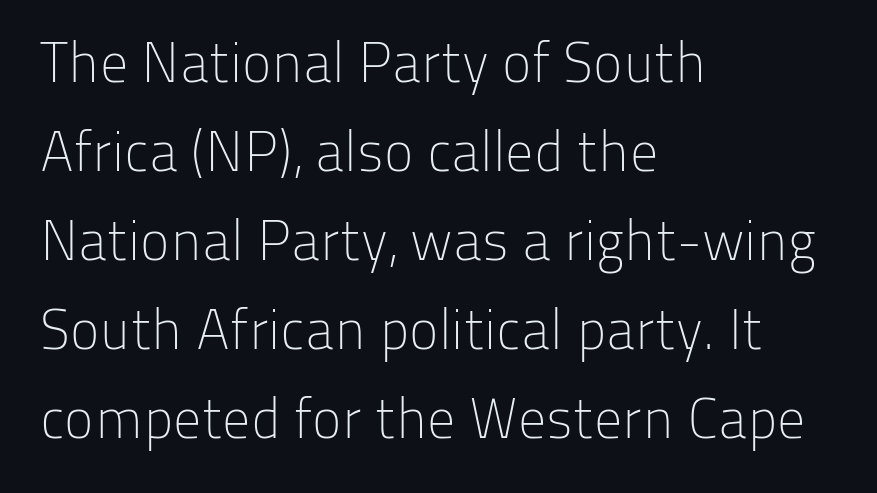
{"serif": "no", "italic": "no", "bold": "no", "weight": "light", "width": "normal", "stroke_contrast": "low", "x_height": "medium", "monospaced": "no", "underline": "no", "align": "left", "line_spacing": "normal", "line_spacing_ratio": 1.59, "letter_spacing": "normal", "letter_spacing_em": 0.0, "glyph_px": 56}
